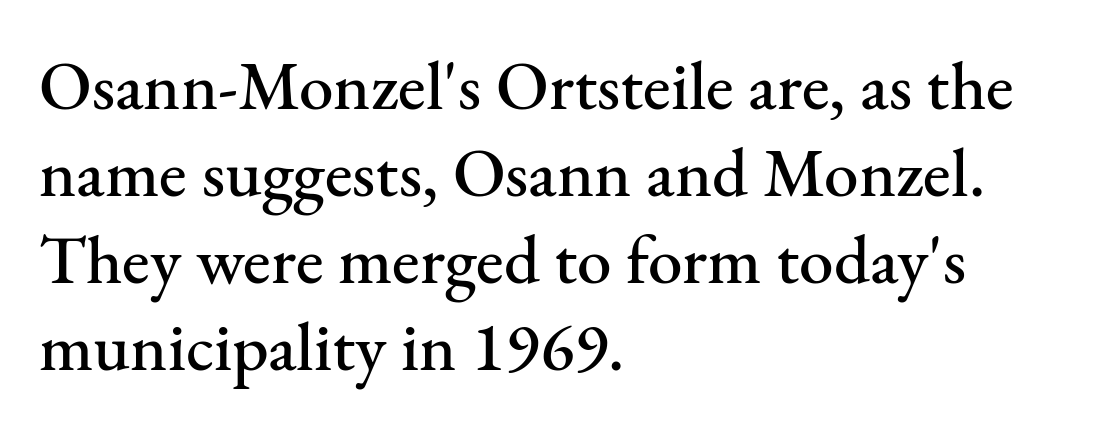
Q: Is the text italic (slanted)? A: No, it is upright.
Q: Is the typeface a serif or a sans-serif typeface? A: Serif.
Q: Is the text underlined? A: No.
Q: How is the paragraph aligned? A: Left-aligned.
Q: Is the spacing between letters normal or unusually wide? A: Normal.
Q: Is the spacing between lines tight, normal or loose? A: Normal.
Q: Width (condensed, normal, or wide)? A: Normal.
Q: Stroke contrast? A: Medium.
Q: x-height? A: Small.
Q: Monospaced? A: No.
